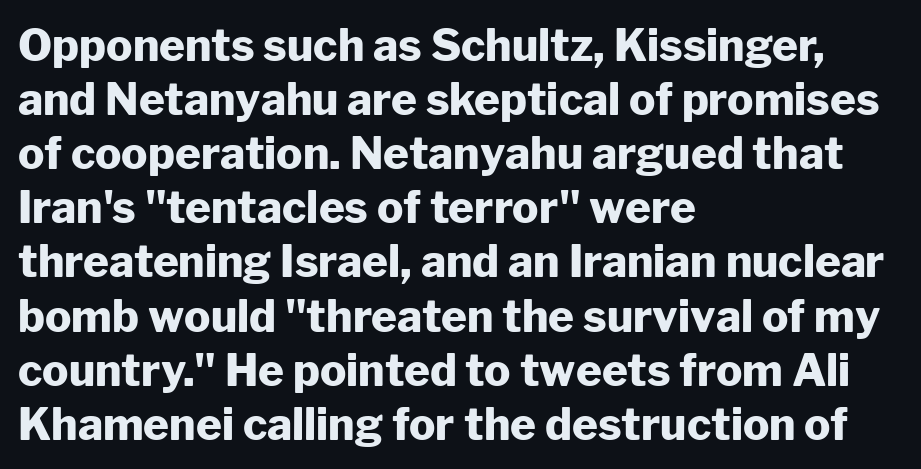
The image shows 44 px heavy sans-serif type, upright; set left-aligned, line spacing 1.23x, normal letter spacing, not underlined; low stroke contrast and a medium x-height.
